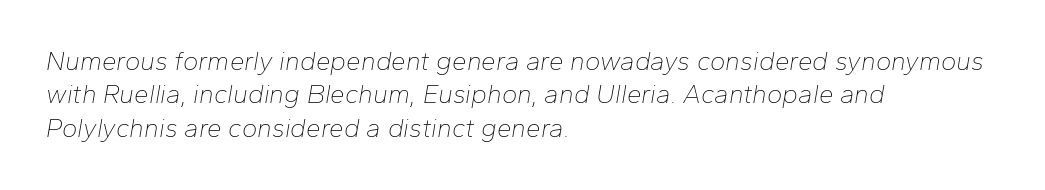
Q: Is the text bold? A: No.
Q: Is the text italic (slanted)? A: Yes, it leans right by about 10 degrees.
Q: Is the text underlined? A: No.
Q: How is the paragraph aligned? A: Left-aligned.
Q: Is the spacing between letters normal or unusually wide? A: Normal.
Q: Is the spacing between lines tight, normal or loose? A: Normal.
